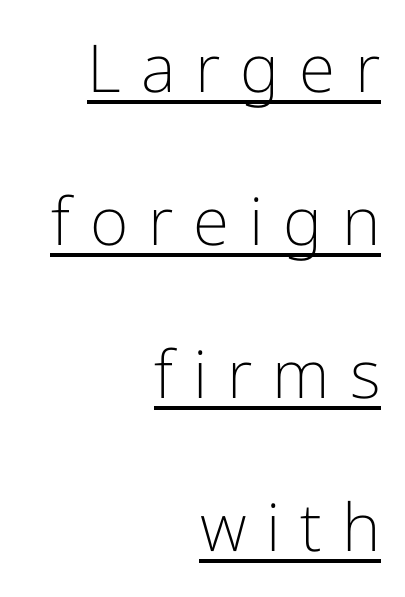
Q: Is the text bold? A: No.
Q: Is the text italic (slanted)? A: No, it is upright.
Q: Is the typeface a serif or a sans-serif typeface? A: Sans-serif.
Q: Is the text underlined? A: Yes.
Q: How is the paragraph aligned? A: Right-aligned.
Q: Is the spacing between letters normal or unusually wide? A: Unusually wide.
Q: Is the spacing between lines tight, normal or loose? A: Loose.
Q: Width (condensed, normal, or wide)? A: Normal.
Q: Stroke contrast? A: Low.
Q: x-height? A: Medium.
Q: Monospaced? A: No.
